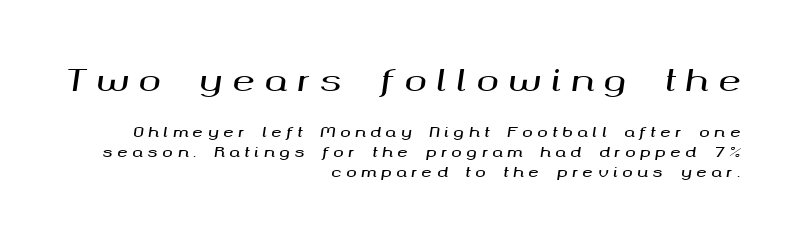
The image shows 30 px wide type, italic (leaning right); set right-aligned, normal line spacing (1.41x), unusually wide letter spacing (+0.33 em), not underlined; the first (top) block is 2.14x larger; medium stroke contrast and a medium x-height.
